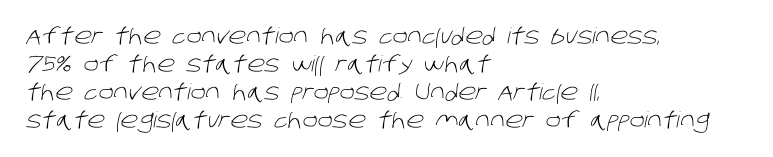
{"bold": "no", "underline": "no", "align": "left", "line_spacing": "normal", "line_spacing_ratio": 1.27, "letter_spacing": "normal", "letter_spacing_em": 0.0, "glyph_px": 22}
